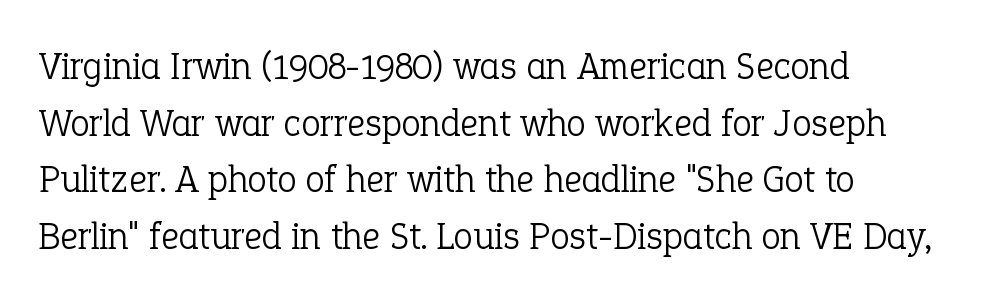
The image shows 39 px light serif type, upright; set left-aligned, normal line spacing (1.45x), normal letter spacing, not underlined; low stroke contrast and a medium x-height.
